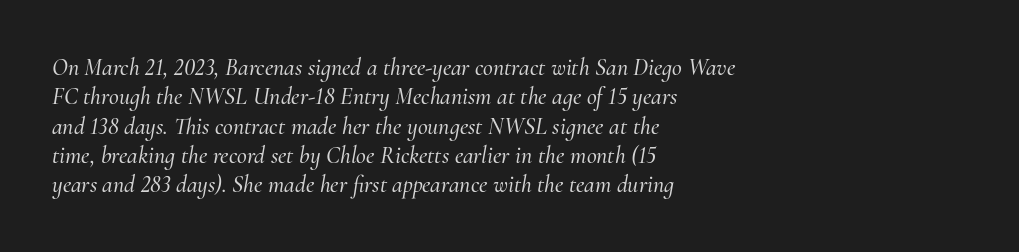
Just letters on the line, the space beneath them empty. In terms of letterspacing, this is plain default setting. Designer's note — italics engaged. Line starts are locked; line ends wander.
